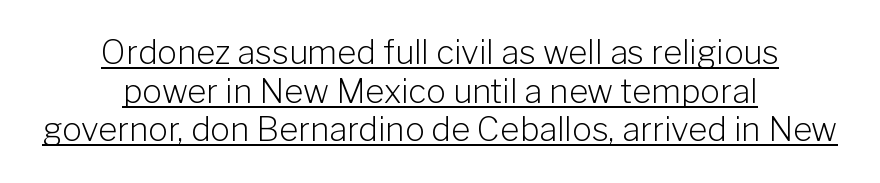
Upright lettering throughout. Characters follow at the spacing the type designer built in. This sample has the flowing, uneven cadence of proportional lettering. Nope, no serifs anywhere on these letters.
